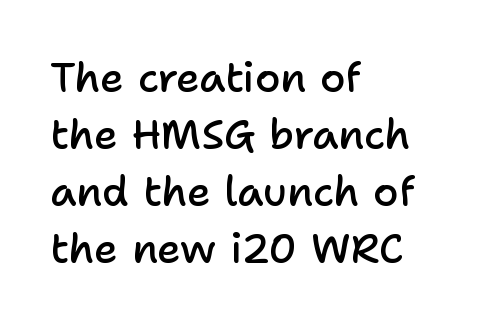
{"serif": "no", "italic": "no", "bold": "semi", "weight": "semibold", "width": "normal", "stroke_contrast": "low", "x_height": "medium", "monospaced": "no", "underline": "no", "align": "left", "line_spacing": "normal", "line_spacing_ratio": 1.39, "letter_spacing": "normal", "letter_spacing_em": 0.0, "glyph_px": 41}
